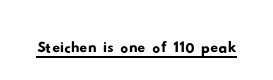
{"serif": "no", "width": "wide", "stroke_contrast": "low", "x_height": "small", "monospaced": "no", "underline": "yes", "letter_spacing": "normal", "letter_spacing_em": 0.0, "glyph_px": 39}
